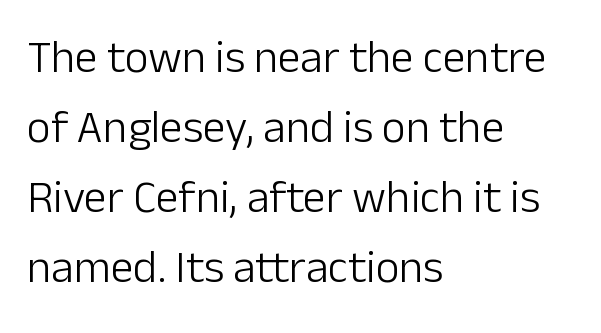
The image shows 46 px light sans-serif type, upright; set left-aligned, normal line spacing (1.52x), normal letter spacing, not underlined; low stroke contrast and a medium x-height.
